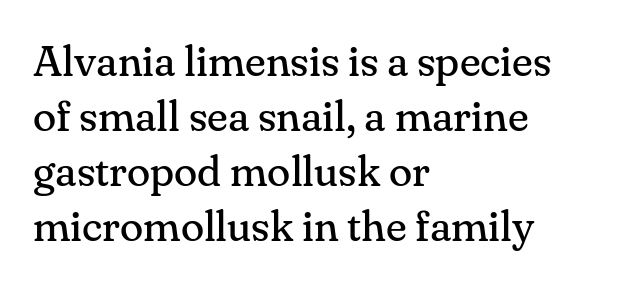
The image shows 43 px regular-weight serif type, upright; set left-aligned, normal line spacing (1.28x), normal letter spacing, not underlined; medium stroke contrast and a small x-height.
